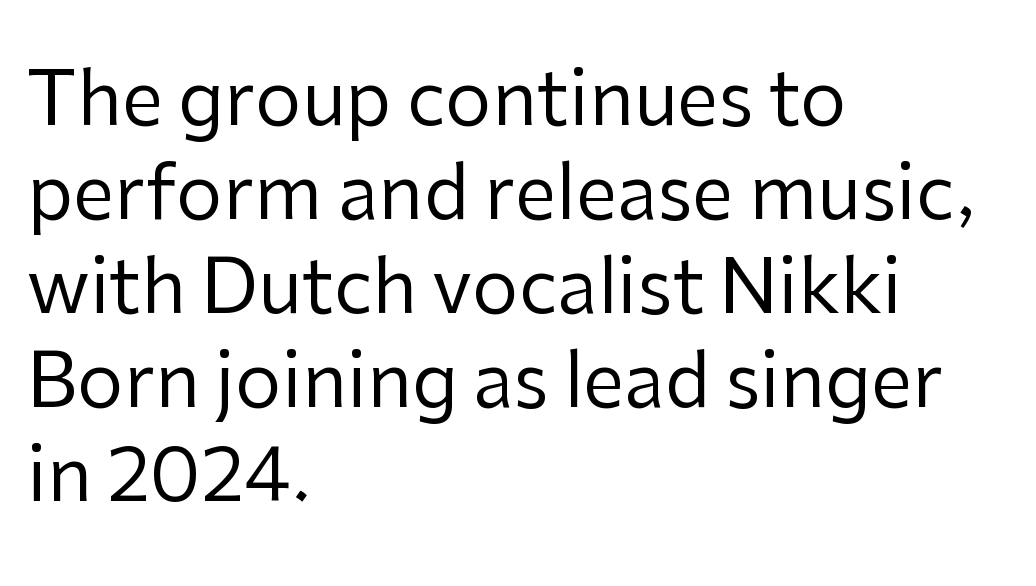
{"serif": "no", "italic": "no", "bold": "no", "weight": "regular", "width": "normal", "stroke_contrast": "low", "x_height": "medium", "monospaced": "no", "underline": "no", "align": "left", "line_spacing": "normal", "line_spacing_ratio": 1.27, "letter_spacing": "normal", "letter_spacing_em": 0.0, "glyph_px": 74}
